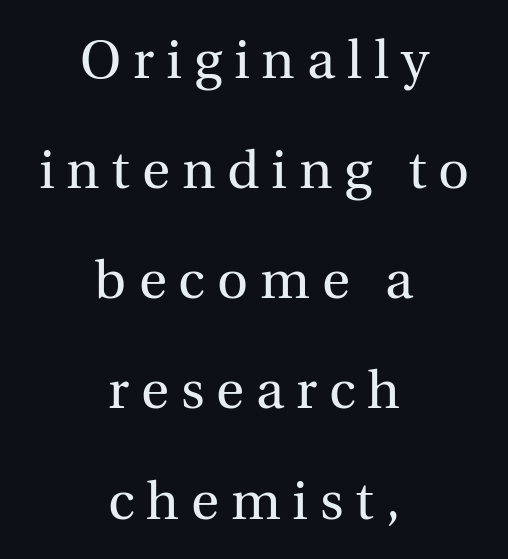
Q: Is the text bold? A: No.
Q: Is the text italic (slanted)? A: No, it is upright.
Q: Is the typeface a serif or a sans-serif typeface? A: Serif.
Q: Is the text underlined? A: No.
Q: How is the paragraph aligned? A: Centered.
Q: Is the spacing between letters normal or unusually wide? A: Unusually wide.
Q: Is the spacing between lines tight, normal or loose? A: Loose.
Q: Width (condensed, normal, or wide)? A: Normal.
Q: x-height? A: Medium.
Q: Monospaced? A: No.
